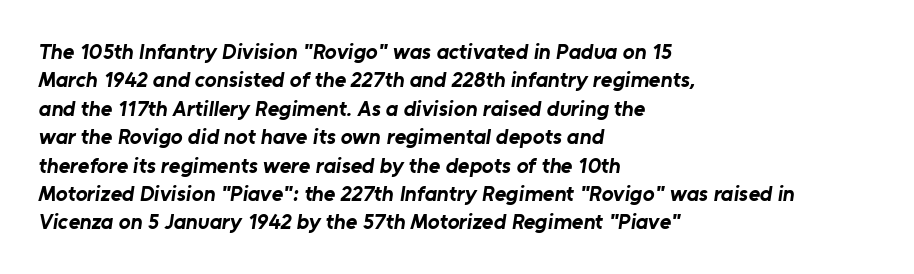
The passage shown stacks its lines at a standard gap. Does extra space separate the letters? No, they use regular spacing. Is the type bold? Yes — the strokes are clearly thick and heavy. Underline: absent. Reading down the block, your eye returns to a fixed left position each line.
